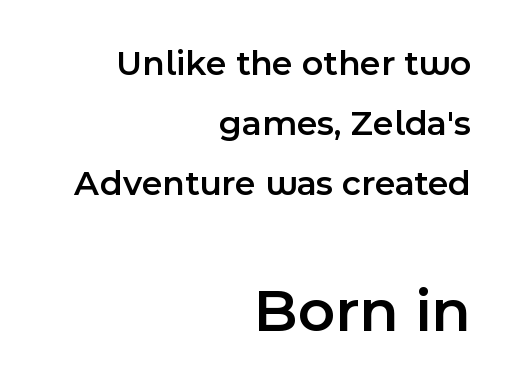
{"serif": "no", "italic": "no", "bold": "semi", "weight": "semibold", "width": "normal", "x_height": "medium", "monospaced": "no", "underline": "no", "align": "right", "line_spacing": "normal", "line_spacing_ratio": 1.66, "letter_spacing": "normal", "letter_spacing_em": 0.0, "larger_block": "second", "size_ratio": 1.75, "glyph_px": 63}
